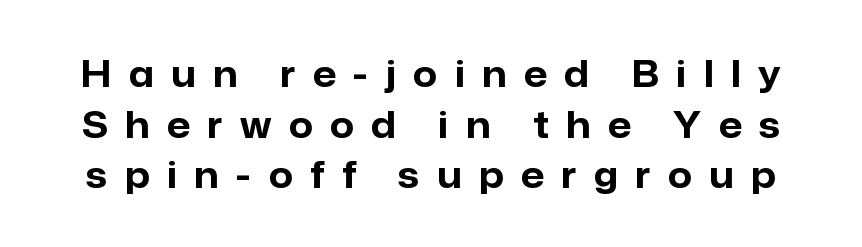
Q: Is the text bold? A: Yes.
Q: Is the text italic (slanted)? A: No, it is upright.
Q: Is the typeface a serif or a sans-serif typeface? A: Sans-serif.
Q: Is the text underlined? A: No.
Q: Is the spacing between letters normal or unusually wide? A: Unusually wide.
Q: Is the spacing between lines tight, normal or loose? A: Normal.
Q: Width (condensed, normal, or wide)? A: Normal.
Q: Stroke contrast? A: Low.
Q: x-height? A: Medium.
Q: Monospaced? A: No.
